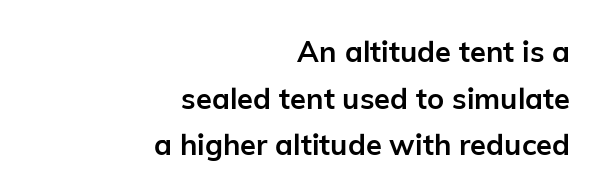
{"serif": "no", "italic": "no", "bold": "yes", "weight": "semibold", "width": "normal", "stroke_contrast": "low", "x_height": "medium", "monospaced": "no", "underline": "no", "align": "right", "line_spacing": "normal", "line_spacing_ratio": 1.61, "letter_spacing": "normal", "letter_spacing_em": 0.0, "glyph_px": 29}
